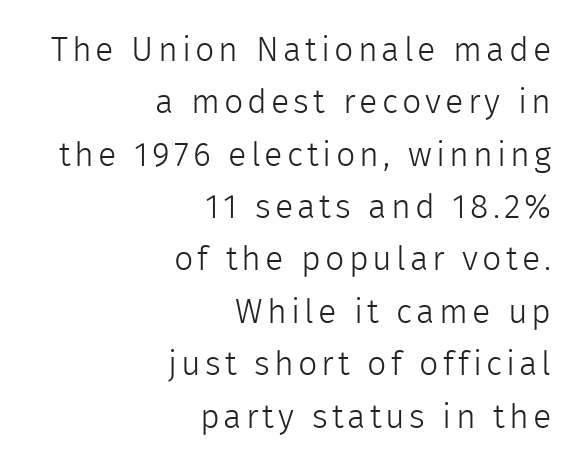
Q: Is the text bold? A: No.
Q: Is the text italic (slanted)? A: No, it is upright.
Q: Is the typeface a serif or a sans-serif typeface? A: Sans-serif.
Q: Is the text underlined? A: No.
Q: How is the paragraph aligned? A: Right-aligned.
Q: Is the spacing between lines tight, normal or loose? A: Normal.
Q: Width (condensed, normal, or wide)? A: Normal.
Q: x-height? A: Medium.
Q: Monospaced? A: No.
